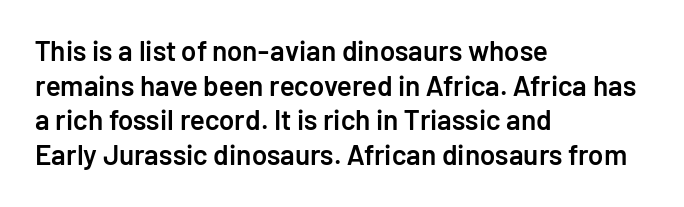
The specimen omits any rule beneath the text block's lines. The letters advance in unequal steps, a hallmark of proportional type. When letters stand straight like this, we call the style roman or upright. Heft: intermediate — a semibold.
